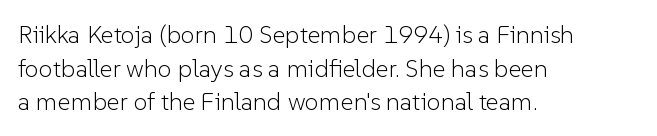
Honestly, there is no underline to notice here at all. When letters stand straight like this, we call the style roman or upright. The passage shown stacks its lines at a standard gap. Horizontal alignment here is leftward, the default for most running prose. Ink coverage per letter is moderate at most.
